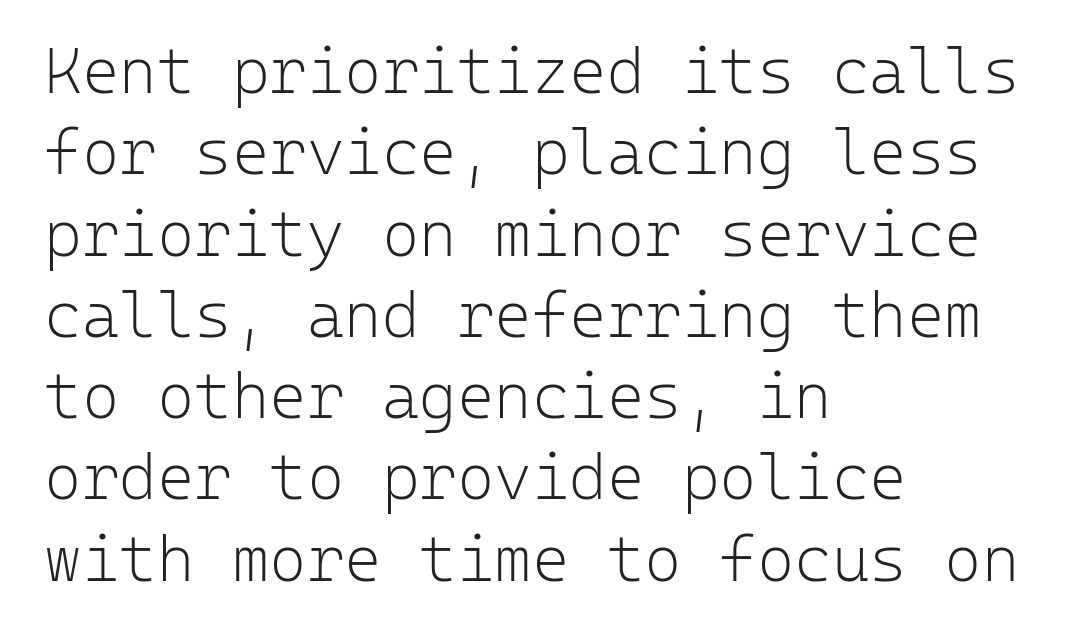
The space between consecutive lines is moderate. Between one letter and the next there's only the usual sliver of space. Compared with a typical body face, this is equally light or lighter still. The font's upright variant was chosen for this text. Just letters on the line, the space beneath them empty.
